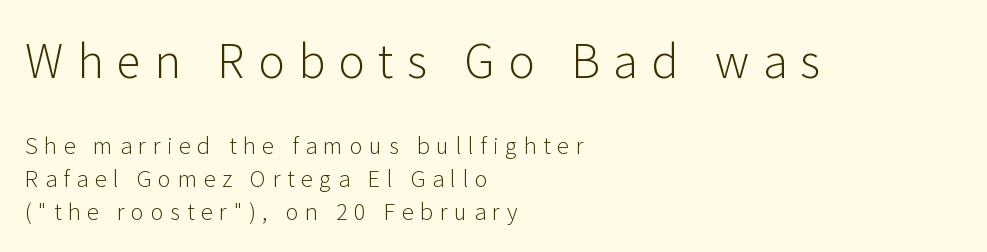
Posture: straight, roman, zero tilt. The upper block of text is set noticeably larger than the block beneath it. Is this a heavy cut? Hardly; it is regular or lighter. The tracking jumps out immediately: characters are airy and widely separated. Normally led — the rows are evenly, conventionally spaced.
